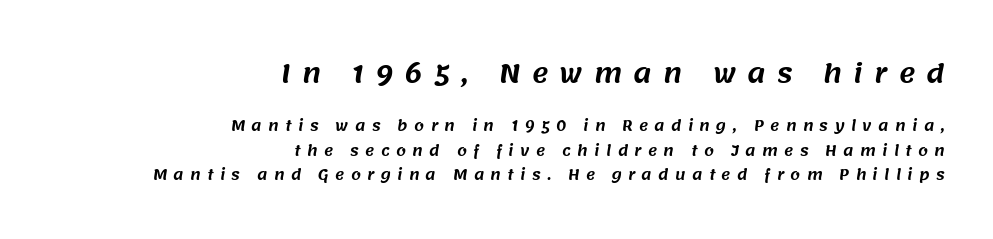
Which margin do the lines hug? The right one — the left edge is uneven. The passage shown is not underscored anywhere. Top chunk: large. Bottom chunk: small. Students, note that the glyphs here are deliberately spaced far apart.
